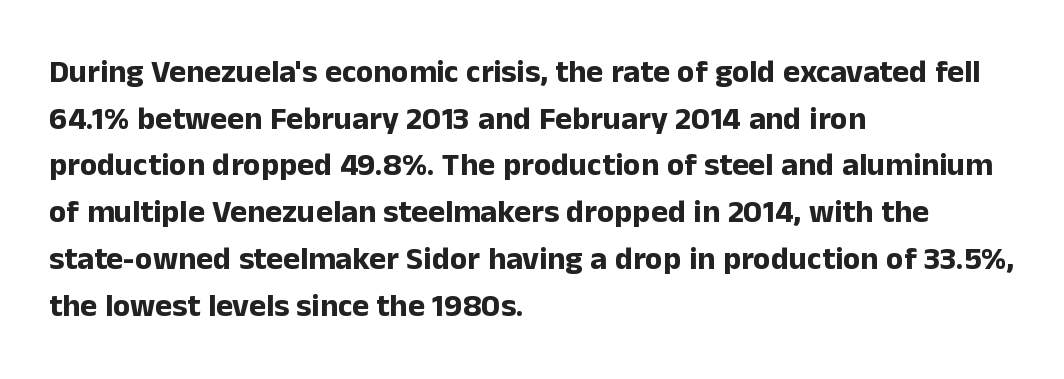
{"serif": "no", "italic": "no", "bold": "yes", "weight": "bold", "width": "normal", "stroke_contrast": "low", "x_height": "medium", "monospaced": "no", "underline": "no", "align": "left", "line_spacing": "normal", "line_spacing_ratio": 1.46, "letter_spacing": "normal", "letter_spacing_em": 0.0, "glyph_px": 32}
